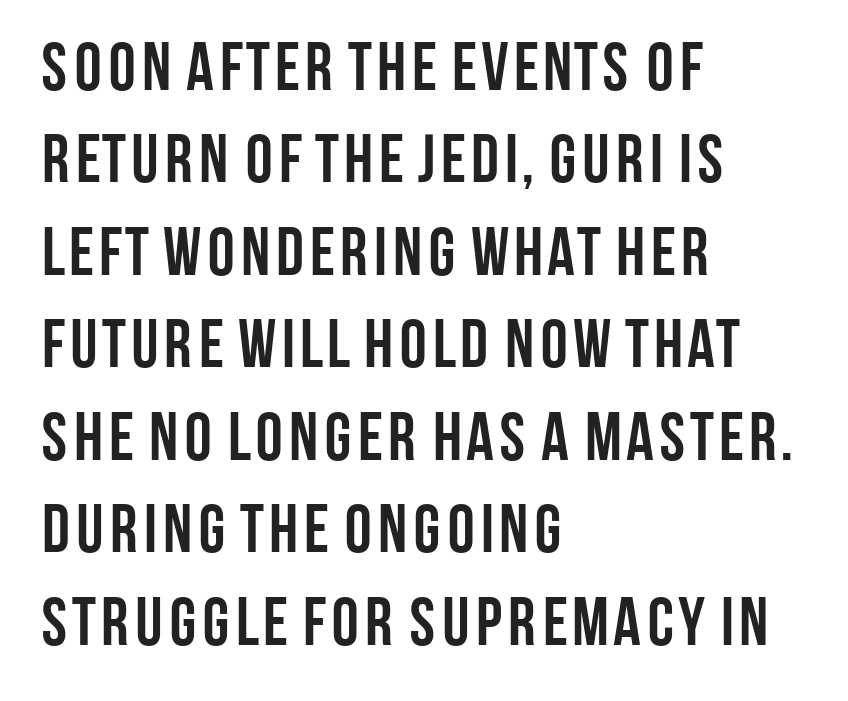
The image shows 68 px semibold, condensed sans-serif type, upright; set left-aligned, normal line spacing (1.36x), normal letter spacing, not underlined; low stroke contrast and a large x-height.
